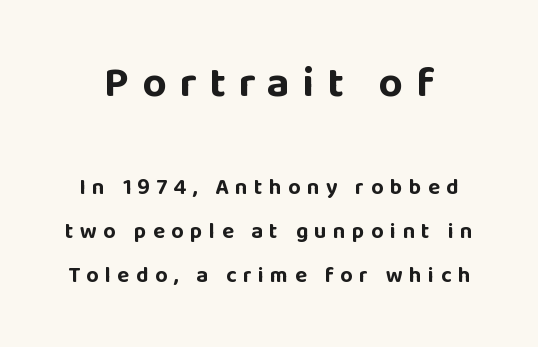
The image shows 43 px bold sans-serif type, upright; set loose line spacing (2.01x), unusually wide letter spacing (+0.29 em), not underlined; the first (top) block is 1.95x larger; low stroke contrast and a large x-height.
